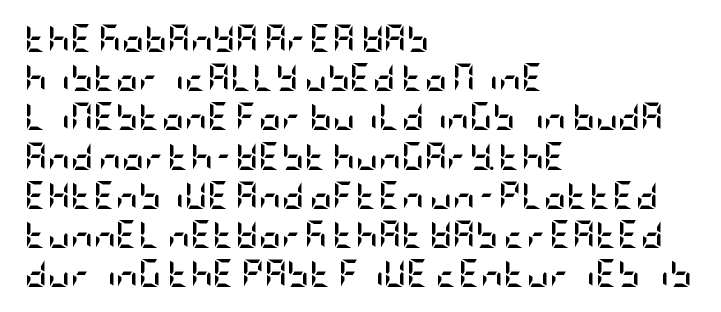
{"serif": "no", "italic": "no", "bold": "yes", "weight": "semibold", "width": "condensed", "stroke_contrast": "low", "x_height": "large", "underline": "no", "align": "left", "line_spacing": "normal", "line_spacing_ratio": 1.4, "letter_spacing": "normal", "letter_spacing_em": 0.0, "glyph_px": 28}
